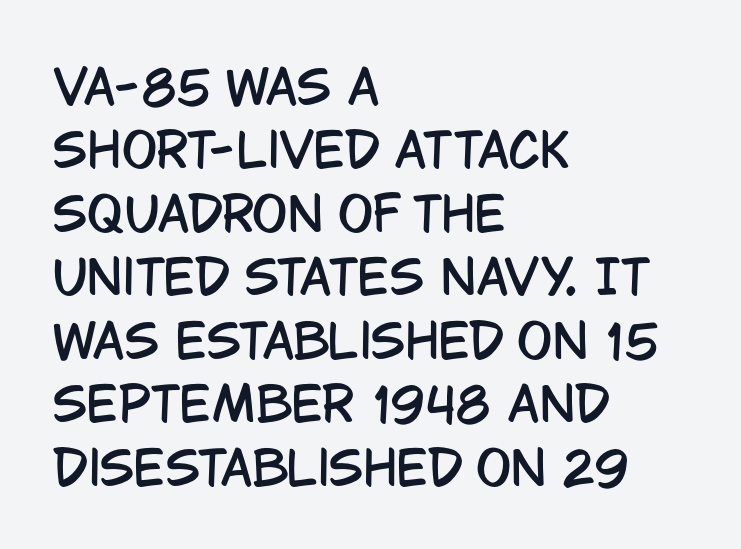
Every row of glyphs begins at an identical x-position on the left. This sample uses a sans-serif face. You could not count columns in this text — the font is proportionally spaced. Underline: absent.
